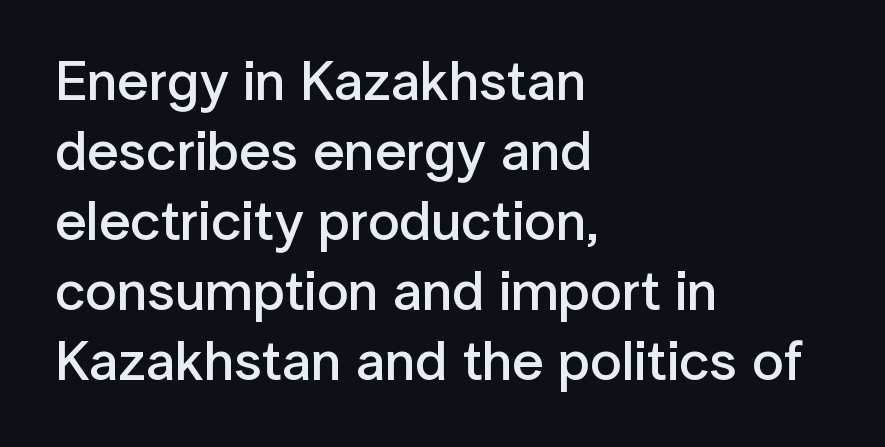
The image shows 56 px semibold sans-serif type, upright; set left-aligned, normal line spacing (1.25x), normal letter spacing, not underlined; low stroke contrast and a medium x-height.
